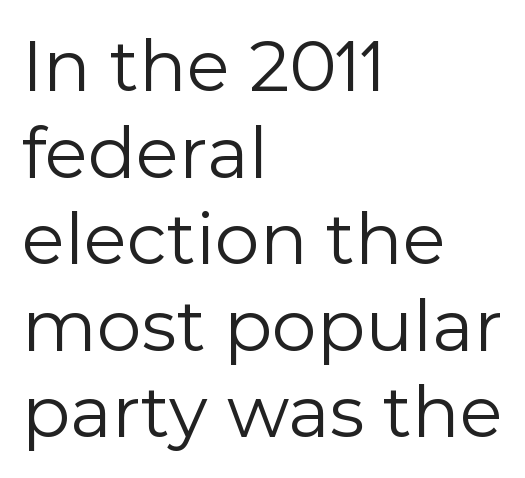
{"serif": "no", "italic": "no", "bold": "no", "weight": "regular", "width": "normal", "x_height": "medium", "monospaced": "no", "underline": "no", "align": "left", "line_spacing_ratio": 1.22, "letter_spacing": "normal", "letter_spacing_em": 0.0, "glyph_px": 71}
